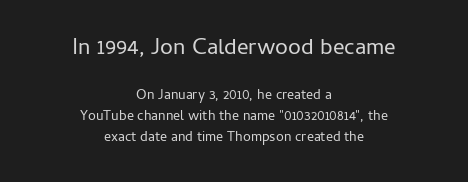
Q: Is the text bold? A: No.
Q: Is the text italic (slanted)? A: No, it is upright.
Q: Is the text underlined? A: No.
Q: How is the paragraph aligned? A: Centered.
Q: Is the spacing between letters normal or unusually wide? A: Normal.
Q: Is the spacing between lines tight, normal or loose? A: Normal.
Q: Which block of text is set in a larger size, the first (top) or the second (bottom)? A: The first (top) one.
